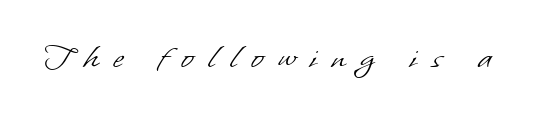
The image shows 37 px light sans-serif type; set unusually wide letter spacing (+0.39 em), not underlined; low stroke contrast and a small x-height.
